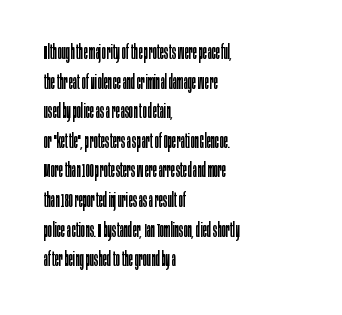
{"italic": "no", "bold": "no", "underline": "no", "align": "left", "line_spacing": "normal", "line_spacing_ratio": 1.48, "letter_spacing": "normal", "letter_spacing_em": 0.0, "glyph_px": 20}
